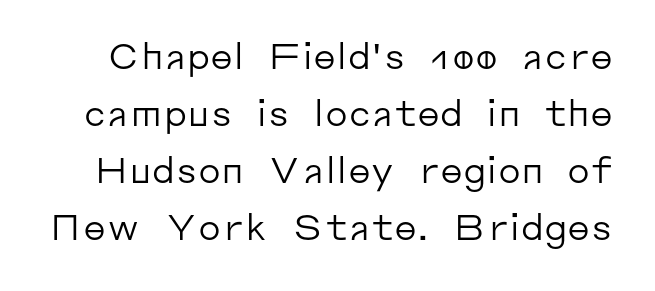
{"serif": "no", "italic": "no", "bold": "no", "weight": "regular", "width": "normal", "stroke_contrast": "low", "x_height": "medium", "monospaced": "no", "underline": "no", "line_spacing": "normal", "line_spacing_ratio": 1.58, "letter_spacing": "normal", "letter_spacing_em": 0.0, "glyph_px": 36}
